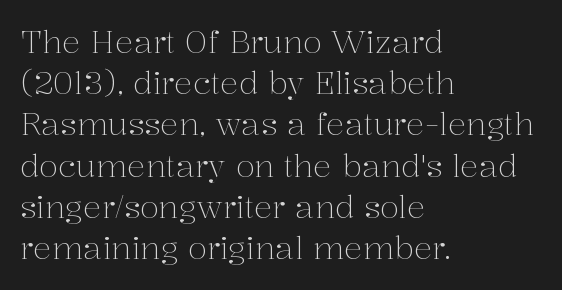
Q: Is the text bold? A: No.
Q: Is the text italic (slanted)? A: No, it is upright.
Q: Is the typeface a serif or a sans-serif typeface? A: Serif.
Q: Is the text underlined? A: No.
Q: How is the paragraph aligned? A: Left-aligned.
Q: Is the spacing between letters normal or unusually wide? A: Normal.
Q: Is the spacing between lines tight, normal or loose? A: Normal.
Q: Width (condensed, normal, or wide)? A: Normal.
Q: Stroke contrast? A: Medium.
Q: x-height? A: Medium.
Q: Monospaced? A: No.
